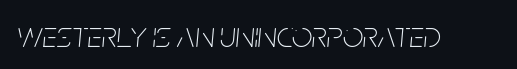
The image shows 36 px thin, condensed type, italic (leaning right); set normal letter spacing, not underlined; low stroke contrast and a large x-height.
